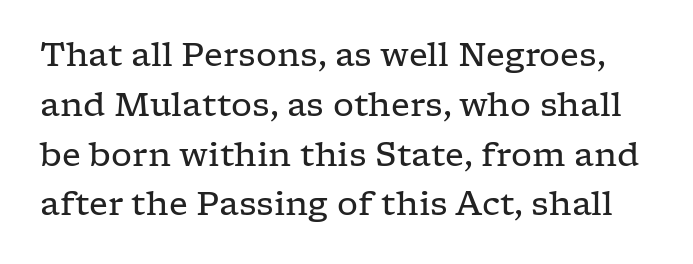
Q: Is the text bold? A: No.
Q: Is the text italic (slanted)? A: No, it is upright.
Q: Is the typeface a serif or a sans-serif typeface? A: Serif.
Q: Is the text underlined? A: No.
Q: Is the spacing between letters normal or unusually wide? A: Normal.
Q: Is the spacing between lines tight, normal or loose? A: Normal.
Q: Width (condensed, normal, or wide)? A: Wide.
Q: Stroke contrast? A: Low.
Q: x-height? A: Medium.
Q: Monospaced? A: No.
